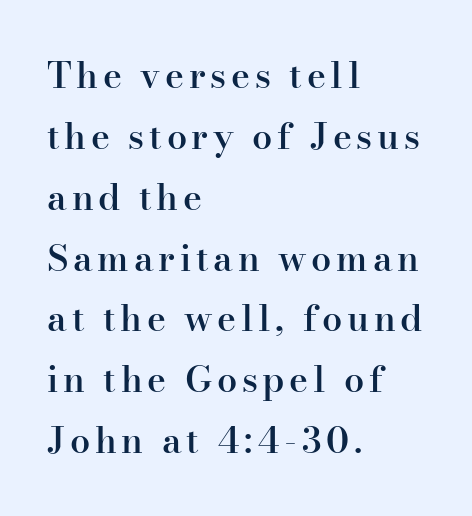
Q: Is the text bold? A: Semi-bold.
Q: Is the text italic (slanted)? A: No, it is upright.
Q: Is the typeface a serif or a sans-serif typeface? A: Serif.
Q: Is the text underlined? A: No.
Q: How is the paragraph aligned? A: Left-aligned.
Q: Is the spacing between lines tight, normal or loose? A: Normal.
Q: Width (condensed, normal, or wide)? A: Normal.
Q: Stroke contrast? A: High.
Q: x-height? A: Small.
Q: Monospaced? A: No.
